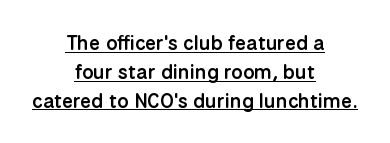
Q: Is the text bold? A: Semi-bold.
Q: Is the text italic (slanted)? A: No, it is upright.
Q: Is the text underlined? A: Yes.
Q: How is the paragraph aligned? A: Centered.
Q: Is the spacing between letters normal or unusually wide? A: Normal.
Q: Is the spacing between lines tight, normal or loose? A: Normal.
